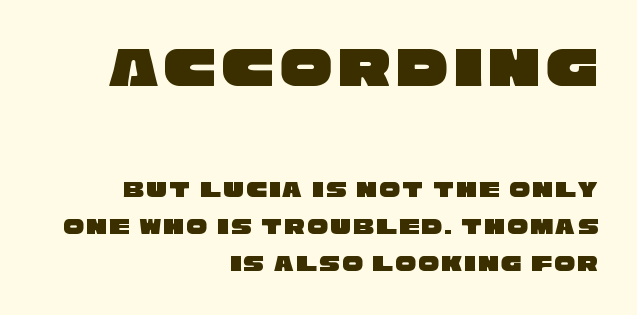
Varying glyph widths throughout — classic text-font behaviour. Honestly, there is no underline to notice here at all. Stroke terminals: plain, sans-serif. This sample is right-justified, so line beginnings fall wherever the words allow. Honestly, the row spacing looks completely unremarkable.
